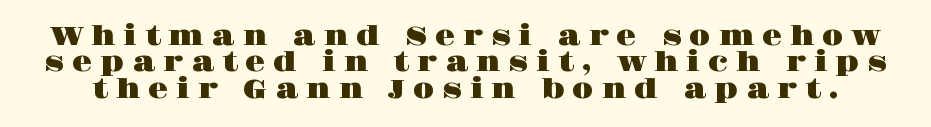
{"italic": "no", "underline": "no", "line_spacing": "tight", "line_spacing_ratio": 1.01, "letter_spacing": "wide", "letter_spacing_em": 0.3, "glyph_px": 26}
